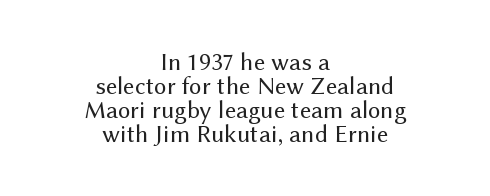
{"italic": "no", "bold": "no", "underline": "no", "align": "center", "line_spacing": "tight", "line_spacing_ratio": 0.96, "letter_spacing": "normal", "letter_spacing_em": 0.0, "glyph_px": 25}
